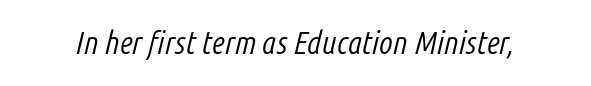
The image shows 32 px light, condensed type, italic (leaning right); set normal letter spacing, not underlined; low stroke contrast and a medium x-height.
